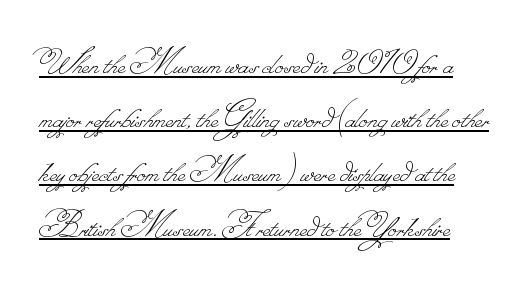
The image shows 39 px thin type; set normal line spacing (1.39x), normal letter spacing, underlined; low stroke contrast.
